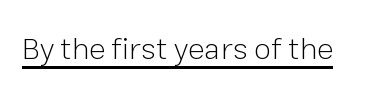
{"serif": "no", "italic": "no", "bold": "no", "weight": "light", "width": "normal", "stroke_contrast": "low", "x_height": "medium", "monospaced": "no", "underline": "yes", "letter_spacing": "normal", "letter_spacing_em": 0.0, "glyph_px": 31}
